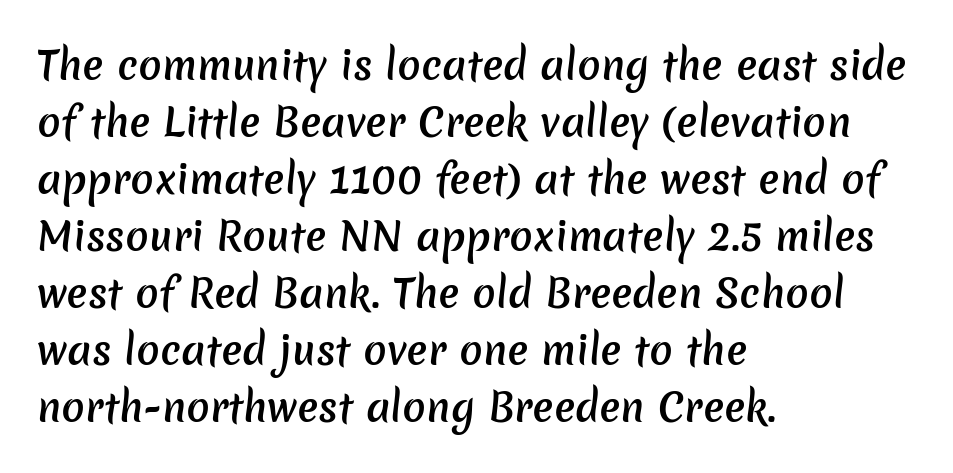
The image shows 39 px semibold sans-serif type; set left-aligned, normal line spacing (1.46x), normal letter spacing, not underlined; low stroke contrast and a medium x-height.
